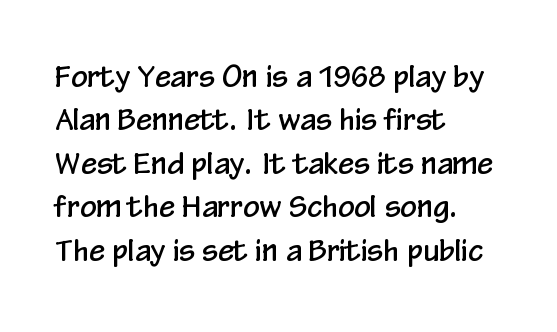
{"serif": "no", "italic": "no", "width": "condensed", "stroke_contrast": "low", "x_height": "medium", "monospaced": "no", "underline": "no", "align": "left", "line_spacing": "normal", "line_spacing_ratio": 1.5, "letter_spacing": "normal", "letter_spacing_em": 0.0, "glyph_px": 29}
